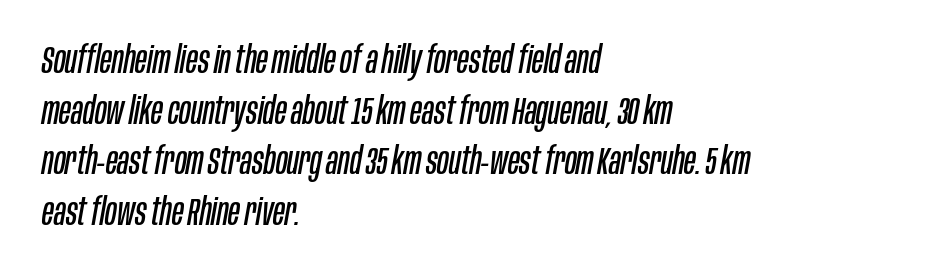
The image shows 38 px regular-weight, condensed type, italic (leaning right); set left-aligned, normal line spacing (1.33x), normal letter spacing, not underlined; low stroke contrast and a large x-height.
